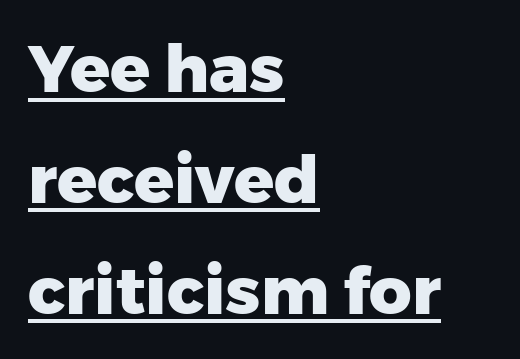
{"serif": "no", "italic": "no", "bold": "yes", "weight": "heavy", "width": "normal", "stroke_contrast": "low", "x_height": "medium", "monospaced": "no", "underline": "yes", "align": "left", "line_spacing": "normal", "line_spacing_ratio": 1.68, "letter_spacing": "normal", "letter_spacing_em": 0.0, "glyph_px": 66}
